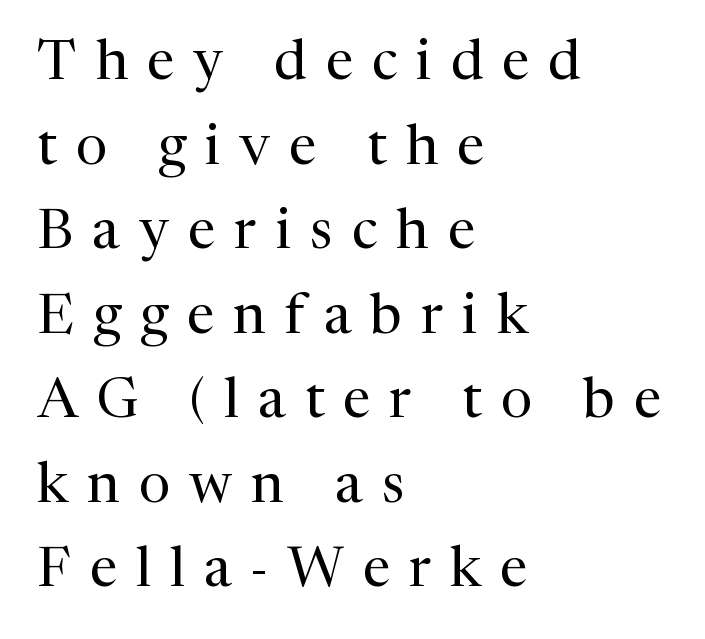
{"serif": "yes", "italic": "no", "bold": "no", "weight": "regular", "width": "normal", "stroke_contrast": "medium", "x_height": "medium", "monospaced": "no", "underline": "no", "align": "left", "line_spacing": "normal", "line_spacing_ratio": 1.51, "letter_spacing": "wide", "letter_spacing_em": 0.34, "glyph_px": 56}
